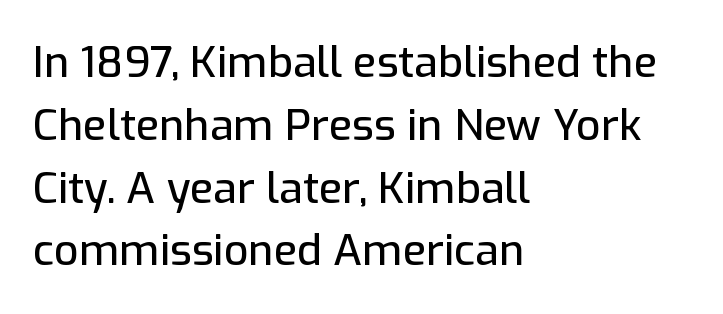
{"serif": "no", "italic": "no", "width": "normal", "stroke_contrast": "low", "x_height": "medium", "monospaced": "no", "underline": "no", "align": "left", "line_spacing": "normal", "line_spacing_ratio": 1.46, "letter_spacing": "normal", "letter_spacing_em": 0.0, "glyph_px": 43}
